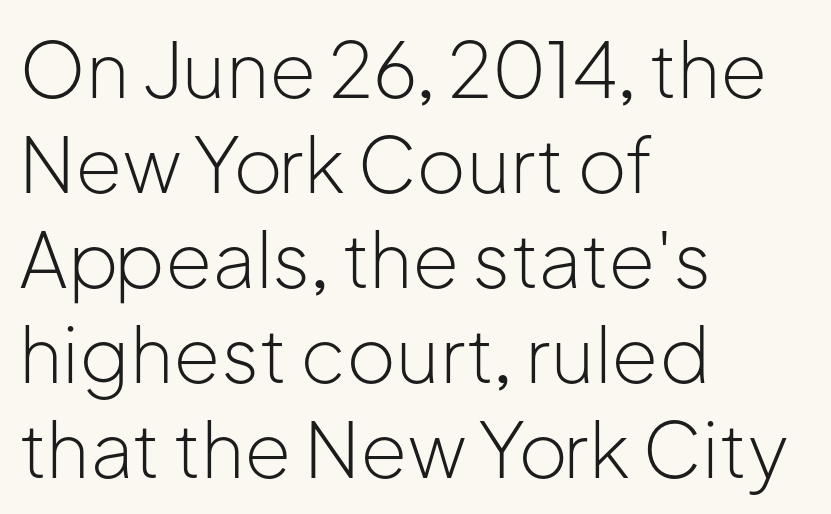
Q: Is the text bold? A: No.
Q: Is the text italic (slanted)? A: No, it is upright.
Q: Is the typeface a serif or a sans-serif typeface? A: Sans-serif.
Q: Is the text underlined? A: No.
Q: How is the paragraph aligned? A: Left-aligned.
Q: Is the spacing between letters normal or unusually wide? A: Normal.
Q: Is the spacing between lines tight, normal or loose? A: Normal.
Q: Width (condensed, normal, or wide)? A: Normal.
Q: Stroke contrast? A: Low.
Q: x-height? A: Medium.
Q: Monospaced? A: No.
